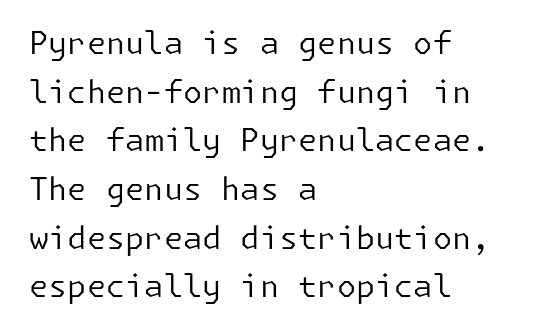
The image shows 31 px regular-weight sans-serif type, upright; set left-aligned, normal line spacing (1.57x), normal letter spacing, not underlined; low stroke contrast and a medium x-height.
